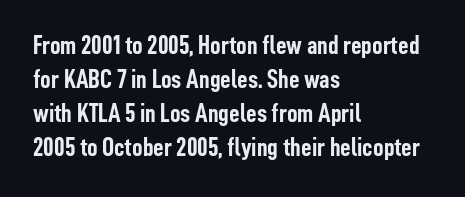
The image shows 26 px bold type, upright; set left-aligned, normal line spacing (1.31x), normal letter spacing, not underlined.
